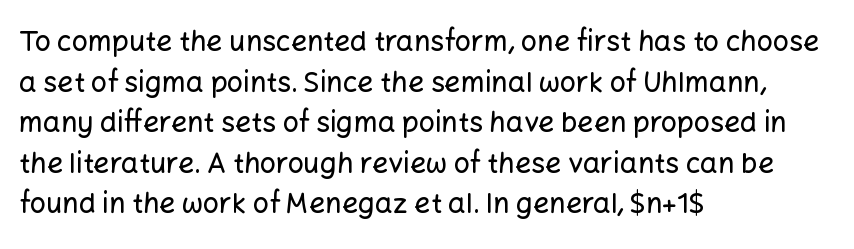
{"serif": "no", "italic": "no", "width": "normal", "stroke_contrast": "low", "x_height": "medium", "monospaced": "no", "underline": "no", "align": "left", "line_spacing": "normal", "line_spacing_ratio": 1.45, "letter_spacing": "normal", "letter_spacing_em": 0.0, "glyph_px": 28}
